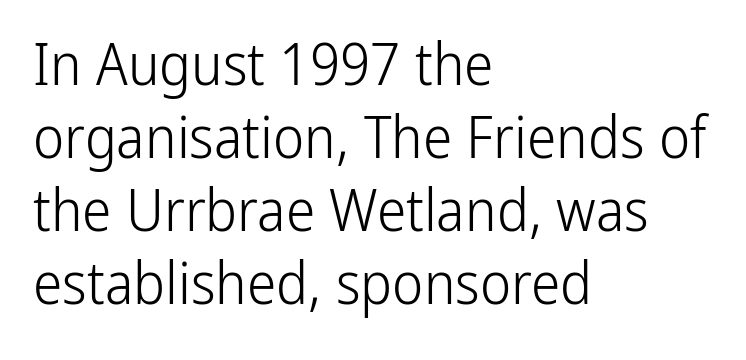
The image shows 59 px light, condensed sans-serif type, upright; set left-aligned, line spacing 1.24x, normal letter spacing, not underlined; low stroke contrast and a medium x-height.
